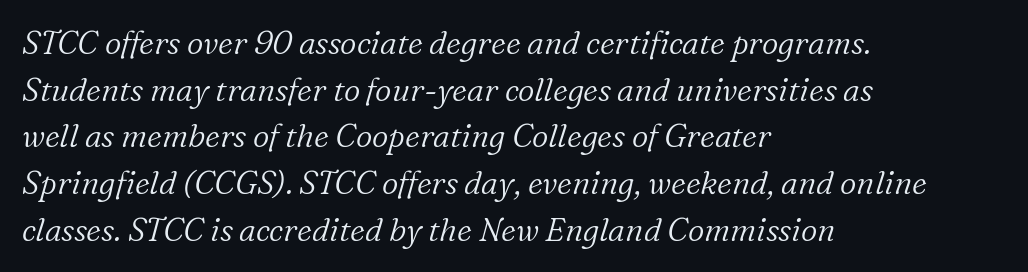
Q: Is the text bold? A: No.
Q: Is the text italic (slanted)? A: Yes, it leans right by about 16 degrees.
Q: Is the typeface a serif or a sans-serif typeface? A: Serif.
Q: Is the text underlined? A: No.
Q: How is the paragraph aligned? A: Left-aligned.
Q: Is the spacing between letters normal or unusually wide? A: Normal.
Q: Is the spacing between lines tight, normal or loose? A: Normal.
Q: Width (condensed, normal, or wide)? A: Normal.
Q: Stroke contrast? A: Low.
Q: x-height? A: Medium.
Q: Monospaced? A: No.
